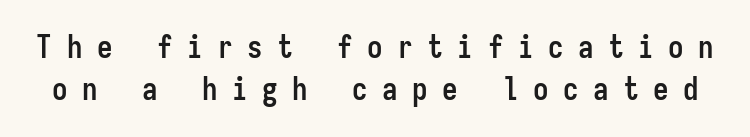
The image shows 31 px semibold, condensed sans-serif type, upright, monospaced; set normal line spacing (1.34x), unusually wide letter spacing (+0.47 em), not underlined; low stroke contrast and a medium x-height.
